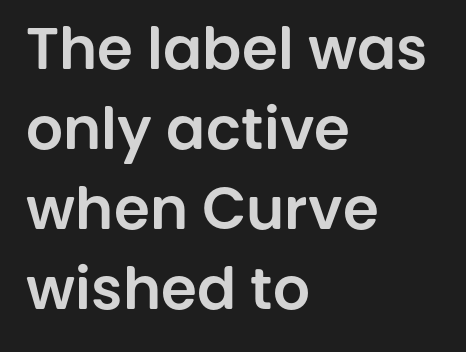
Q: Is the text italic (slanted)? A: No, it is upright.
Q: Is the typeface a serif or a sans-serif typeface? A: Sans-serif.
Q: Is the text underlined? A: No.
Q: How is the paragraph aligned? A: Left-aligned.
Q: Is the spacing between letters normal or unusually wide? A: Normal.
Q: Is the spacing between lines tight, normal or loose? A: Normal.
Q: Width (condensed, normal, or wide)? A: Normal.
Q: Stroke contrast? A: Low.
Q: x-height? A: Large.
Q: Monospaced? A: No.
